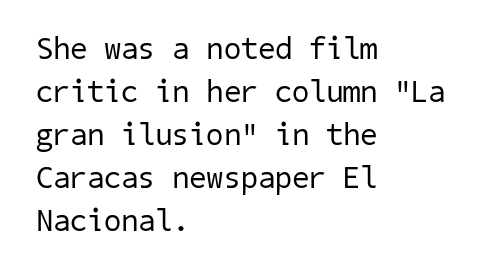
Does the copy run flush right? No — it runs flush left. The leading is moderate, giving the passage an even texture. This rendering employs a face without finishing strokes, i.e., a sans-serif. Anything drawn beneath the words? Only blank space.
